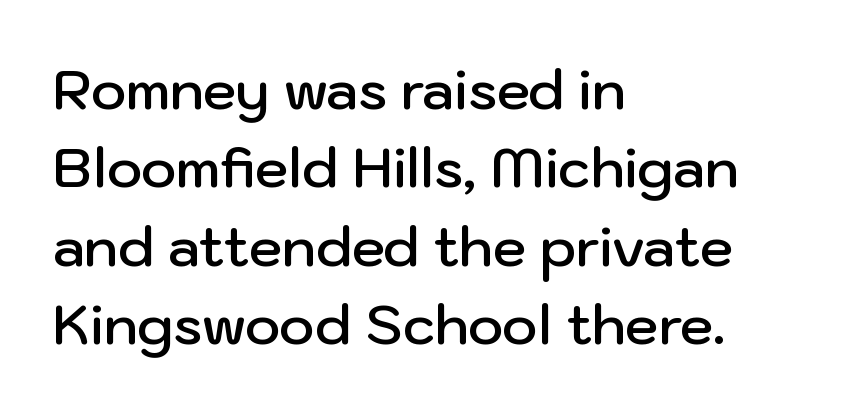
The image shows 54 px semibold sans-serif type, upright; set left-aligned, normal line spacing (1.45x), normal letter spacing, not underlined; low stroke contrast and a medium x-height.
